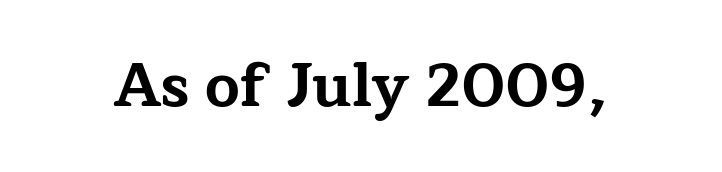
Q: Is the text bold? A: Yes.
Q: Is the text italic (slanted)? A: No, it is upright.
Q: Is the typeface a serif or a sans-serif typeface? A: Serif.
Q: Is the text underlined? A: No.
Q: Is the spacing between letters normal or unusually wide? A: Normal.
Q: Width (condensed, normal, or wide)? A: Wide.
Q: Stroke contrast? A: Low.
Q: x-height? A: Medium.
Q: Monospaced? A: No.
